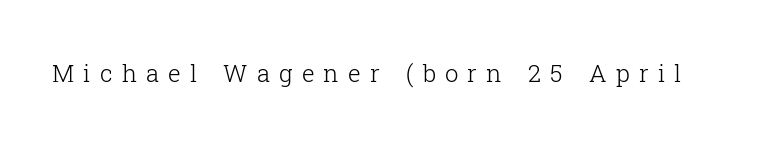
Posture: straight, roman, zero tilt. Quick note: underline off. Tracking value appears strongly positive — letters spread wide. Stems here are at most as thick as an everyday book face.
